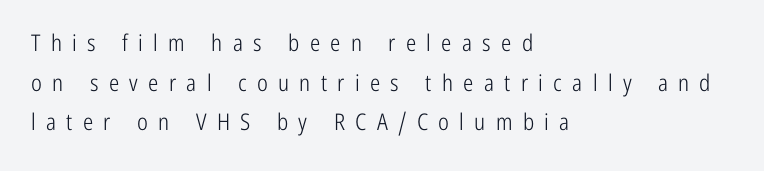
Is there any slant? The stems are plumb. Compared with typical body copy, the letter spacing here is much looser. Vertical stems look standard width or narrower in stroke. If you drew a ruler down the left edge, every line would touch it. Descenders are the only things crossing below the line.
